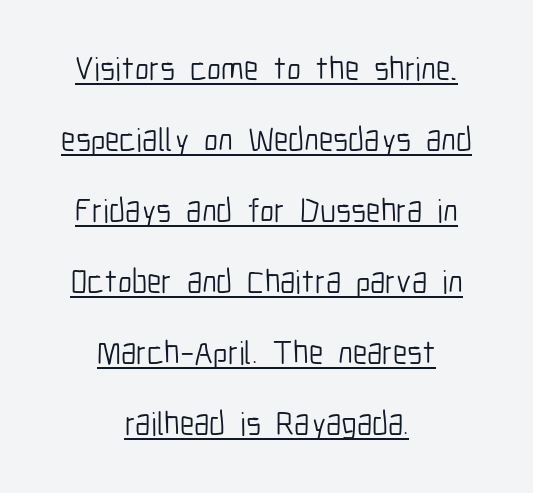
Summary of weight: not heavy and not bold. You could not count columns in this text — the font is proportionally spaced. Leftover space on each line is divided equally before and after the words. You can tell from the bare stems that sans-serif type was used. A typesetter would call this leading open, well beyond the default.
